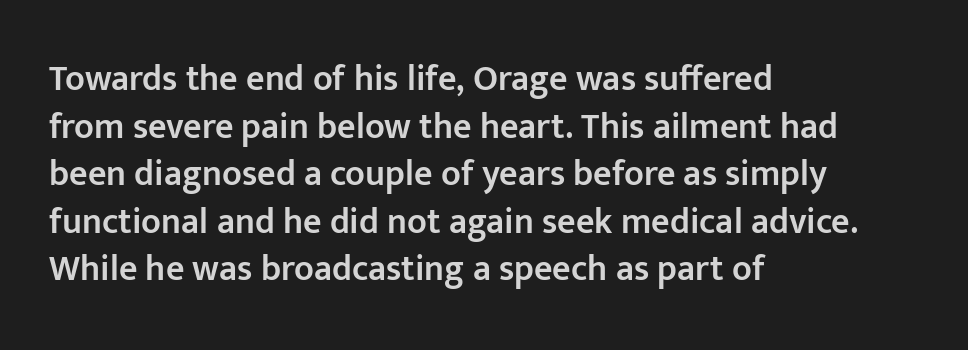
The lettering holds an erect, upright posture throughout. What stands out about the letter spacing? Nothing — it is the standard amount. The glyphs have the mass of a demibold cut, below bold. Varying glyph widths throughout — classic text-font behaviour. Honestly, there is no underline to notice here at all. If you drew a ruler down the left edge, every line would touch it.
